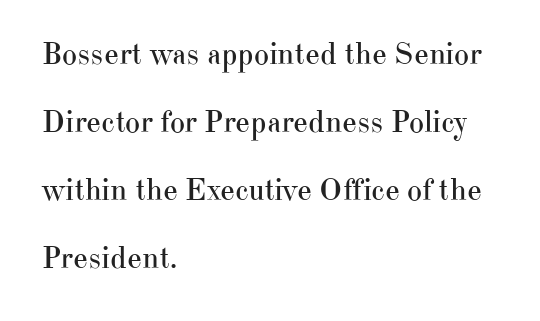
{"serif": "yes", "italic": "no", "bold": "no", "weight": "regular", "width": "normal", "stroke_contrast": "high", "x_height": "small", "monospaced": "no", "underline": "no", "align": "left", "line_spacing": "loose", "line_spacing_ratio": 2.12, "letter_spacing": "normal", "letter_spacing_em": 0.0, "glyph_px": 32}
